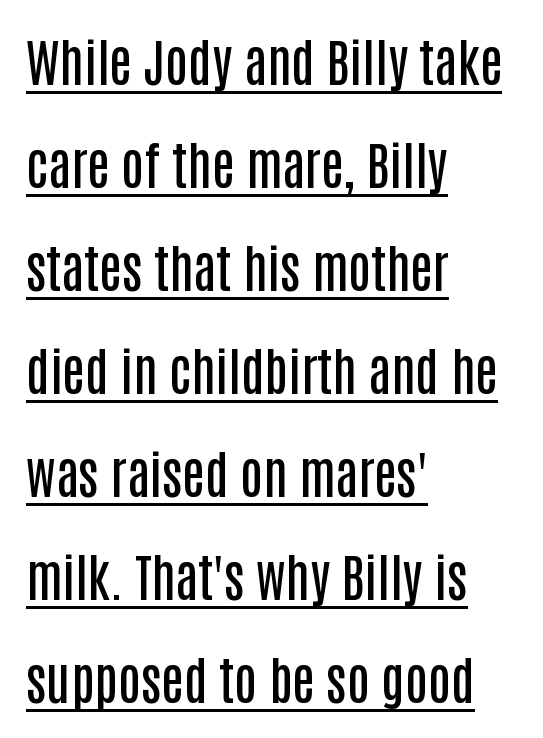
Q: Is the text bold? A: Semi-bold.
Q: Is the text italic (slanted)? A: No, it is upright.
Q: Is the typeface a serif or a sans-serif typeface? A: Sans-serif.
Q: Is the text underlined? A: Yes.
Q: How is the paragraph aligned? A: Left-aligned.
Q: Is the spacing between letters normal or unusually wide? A: Normal.
Q: Is the spacing between lines tight, normal or loose? A: Loose.
Q: Width (condensed, normal, or wide)? A: Condensed.
Q: Stroke contrast? A: Low.
Q: x-height? A: Large.
Q: Monospaced? A: No.
